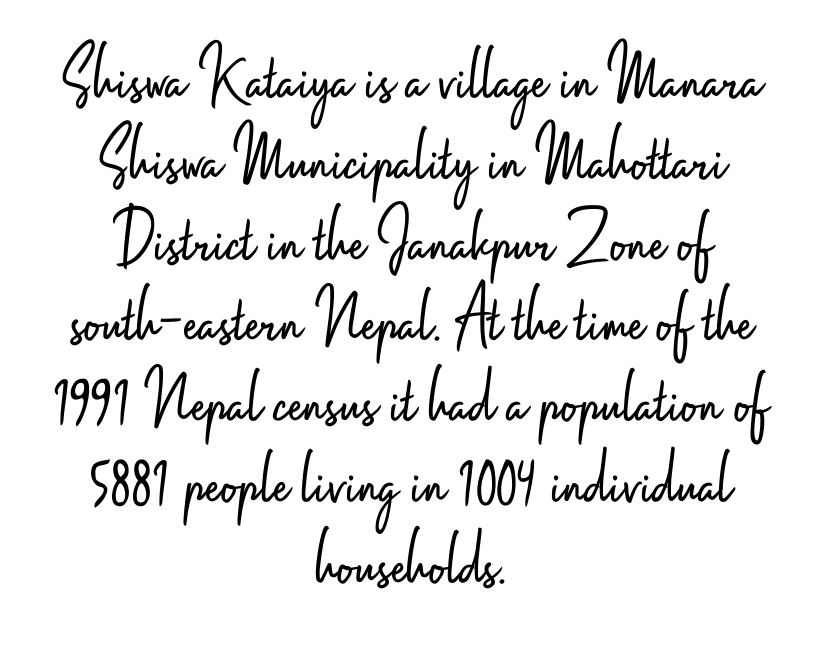
{"serif": "no", "bold": "no", "weight": "light", "width": "condensed", "stroke_contrast": "low", "x_height": "small", "monospaced": "no", "underline": "no", "align": "center", "line_spacing": "tight", "line_spacing_ratio": 1.01, "letter_spacing": "normal", "letter_spacing_em": 0.0, "glyph_px": 80}
